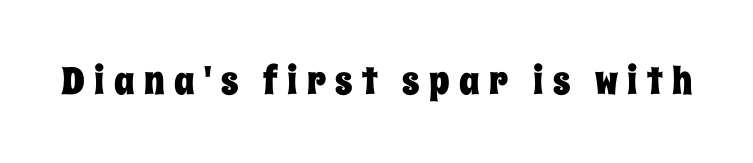
Caption: expanded tracking, letters set apart. Has an underline been added? It has not. The face used here is proportionally spaced, like ordinary book or web type. The lettering stays uniformly vertical, giving the passage a roman look.
